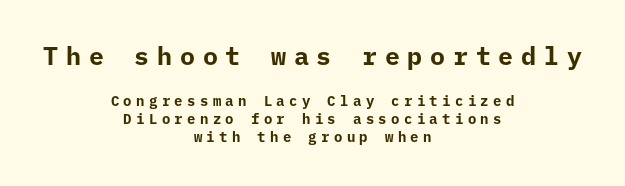
Rows of type keep a routine distance in the vertical direction. Does the copy run flush right? No — it is centered line by line. Compare the two chunks: the upper has the greater cap height. Typographic density is high because the face is bold. This is the regular roman posture of the typeface.
